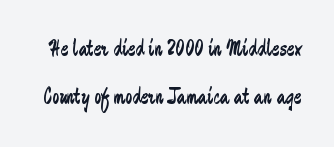
{"bold": "no", "underline": "no", "line_spacing": "loose", "line_spacing_ratio": 2.07, "letter_spacing": "normal", "letter_spacing_em": 0.0, "glyph_px": 23}
